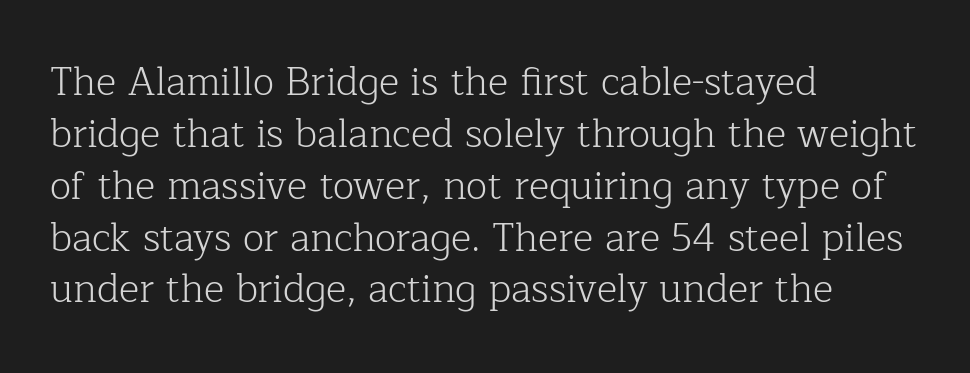
Does the leading feel generous? No, just average. This is the regular roman posture of the typeface. Note the varied advance widths — an 'i' is clearly narrower than an 'm'. In CSS terms this would be text-align: left. Type without underlining. On a weight scale, this lands at 450 or below.
